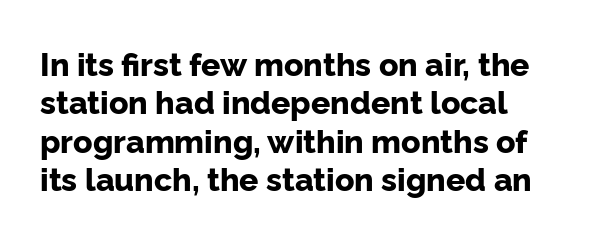
{"serif": "no", "italic": "no", "bold": "yes", "weight": "bold", "width": "normal", "stroke_contrast": "low", "x_height": "medium", "monospaced": "no", "underline": "no", "line_spacing_ratio": 1.2, "letter_spacing": "normal", "letter_spacing_em": 0.0, "glyph_px": 32}
